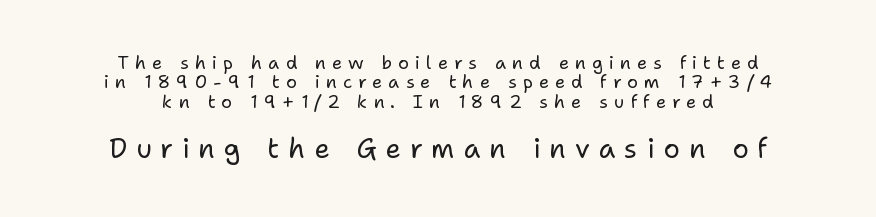
{"italic": "no", "bold": "no", "underline": "no", "align": "center", "line_spacing": "tight", "line_spacing_ratio": 1.08, "letter_spacing": "wide", "letter_spacing_em": 0.33, "larger_block": "second", "size_ratio": 1.5, "glyph_px": 27}
